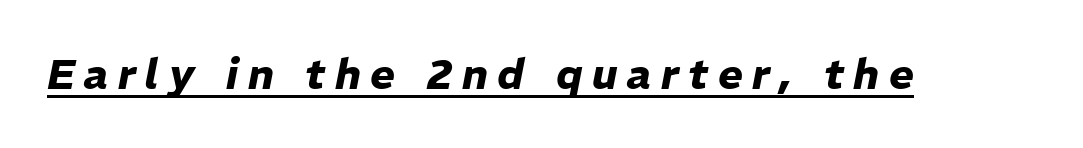
The image shows 42 px heavy type, italic (leaning right); set unusually wide letter spacing (+0.23 em), underlined; low stroke contrast and a medium x-height.
